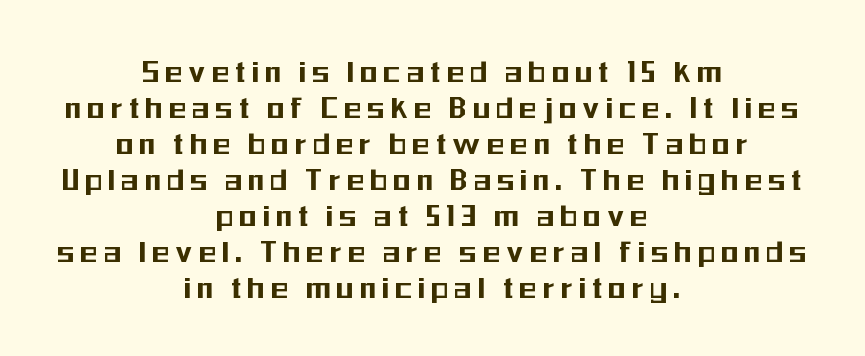
Quick note: interline space is minimal. A typesetter would label this face a sans. This sample uses an upright cut, with every glyph sitting square on the baseline. The strip under each line holds only bare page. Compared with a flush-left layout, this one balances lines on the center instead. Spacing verdict: proportional, widths tailored to each character.
